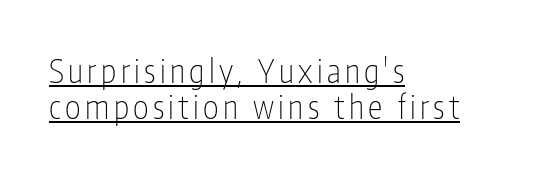
{"serif": "no", "italic": "no", "bold": "no", "weight": "thin", "width": "condensed", "stroke_contrast": "low", "x_height": "medium", "monospaced": "no", "underline": "yes", "align": "left", "line_spacing": "tight", "line_spacing_ratio": 1.09, "glyph_px": 33}
